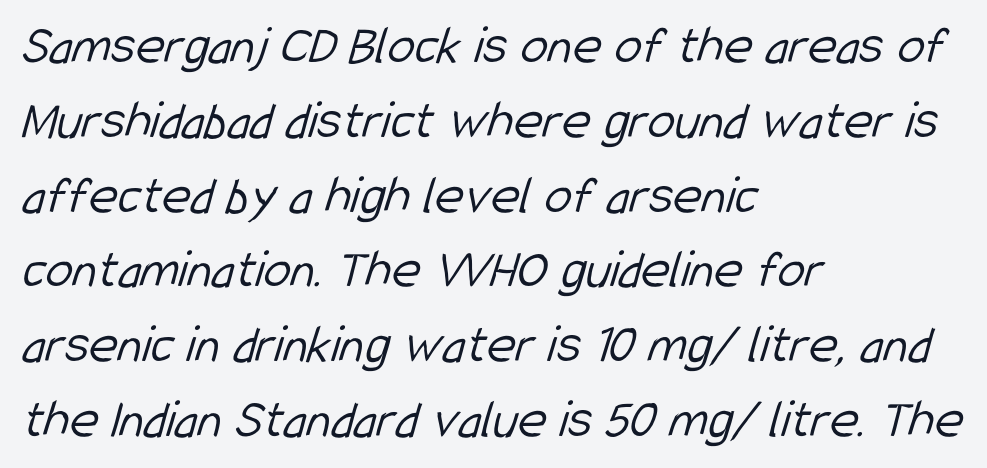
Glyph-to-glyph distance matches everyday printed text. Whoever set this chose a conventional vertical rhythm. You could not count columns in this text — the font is proportionally spaced. The baseline area is clear. Leftover space on each line is placed entirely after the last word.
